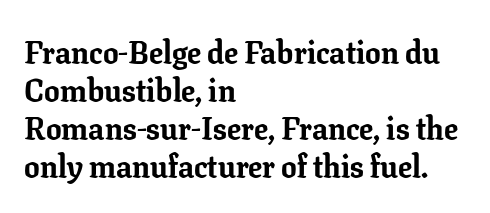
{"serif": "yes", "italic": "no", "bold": "yes", "weight": "bold", "width": "normal", "stroke_contrast": "low", "x_height": "medium", "monospaced": "no", "underline": "no", "align": "left", "line_spacing_ratio": 1.23, "letter_spacing": "normal", "letter_spacing_em": 0.0, "glyph_px": 31}
